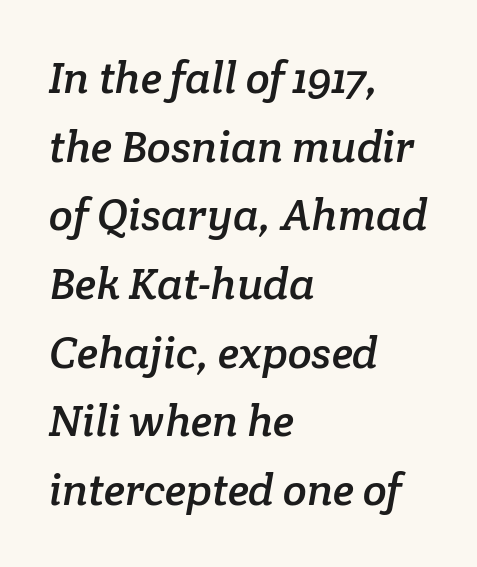
The image shows 44 px serif type; set left-aligned, normal line spacing (1.56x), normal letter spacing, not underlined; low stroke contrast and a medium x-height.
